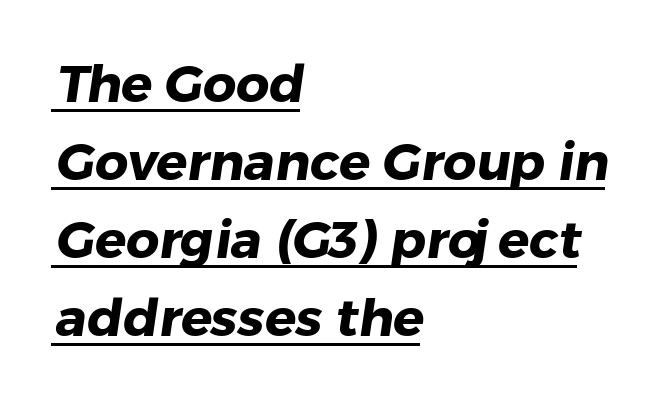
{"serif": "no", "bold": "yes", "weight": "heavy", "width": "normal", "stroke_contrast": "low", "x_height": "medium", "monospaced": "no", "underline": "yes", "align": "left", "line_spacing": "normal", "line_spacing_ratio": 1.5, "letter_spacing": "normal", "letter_spacing_em": 0.0, "glyph_px": 52}
